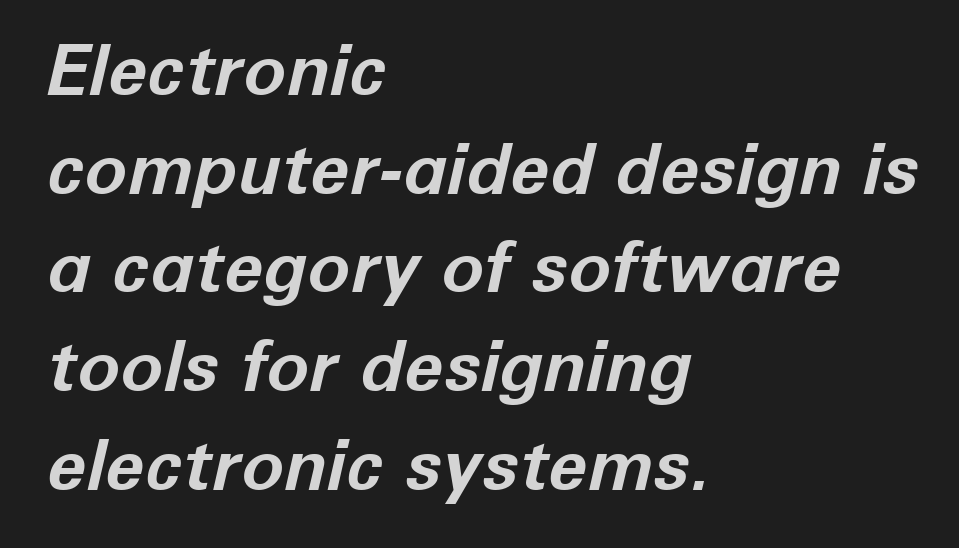
Q: Is the text bold? A: Yes.
Q: Is the text italic (slanted)? A: Yes, it leans right by about 12 degrees.
Q: Is the text underlined? A: No.
Q: How is the paragraph aligned? A: Left-aligned.
Q: Is the spacing between letters normal or unusually wide? A: Normal.
Q: Is the spacing between lines tight, normal or loose? A: Normal.
Q: Width (condensed, normal, or wide)? A: Normal.
Q: Stroke contrast? A: Low.
Q: x-height? A: Medium.
Q: Monospaced? A: No.
